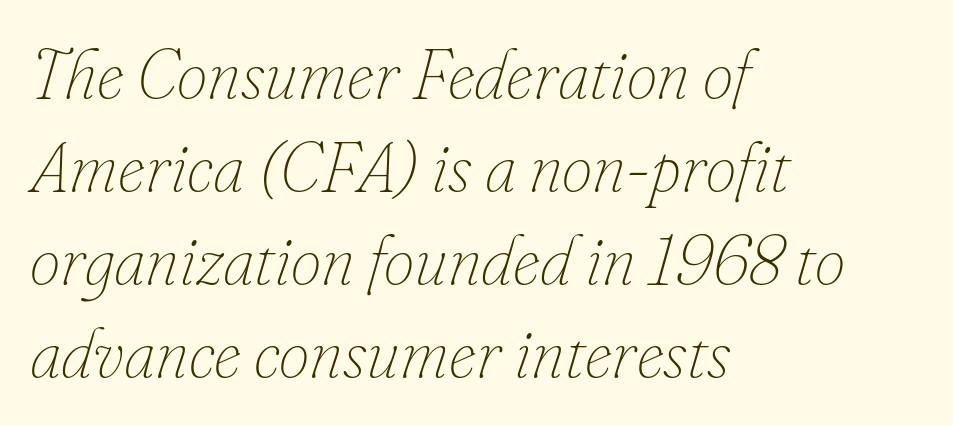
The image shows 69 px thin type, italic (leaning right); set left-aligned, normal line spacing (1.35x), normal letter spacing, not underlined; low stroke contrast and a small x-height.
